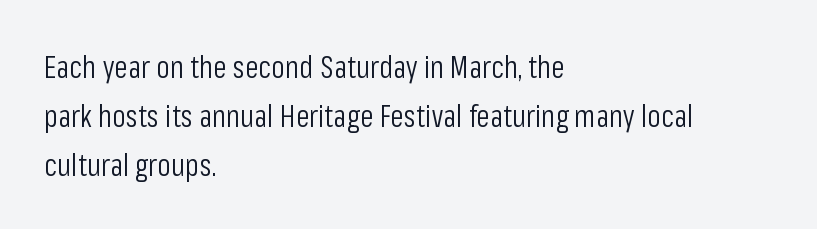
The rag falls on the right side of this text block. This reads as an unemphasized weight, regular at the heaviest. This sample uses plain, unmodified letter spacing. The rendering uses natural spacing where letterforms have individual widths. Rows of type keep a routine distance in the vertical direction. Is this a sans? Yes — the strokes have no serifs.
